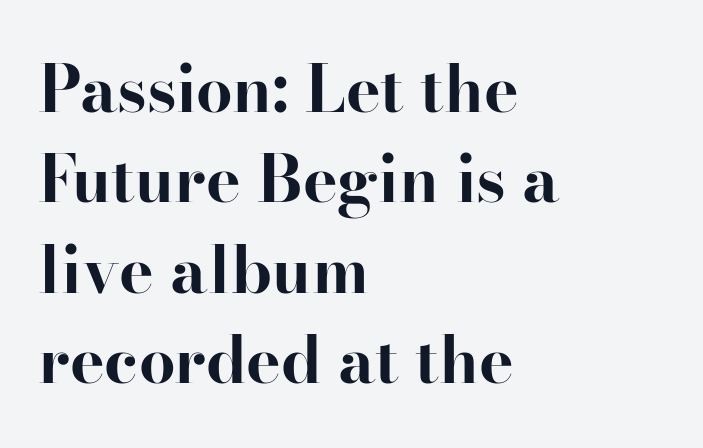
The image shows 65 px bold serif type, upright; set left-aligned, normal line spacing (1.39x), normal letter spacing, not underlined; high stroke contrast and a small x-height.
